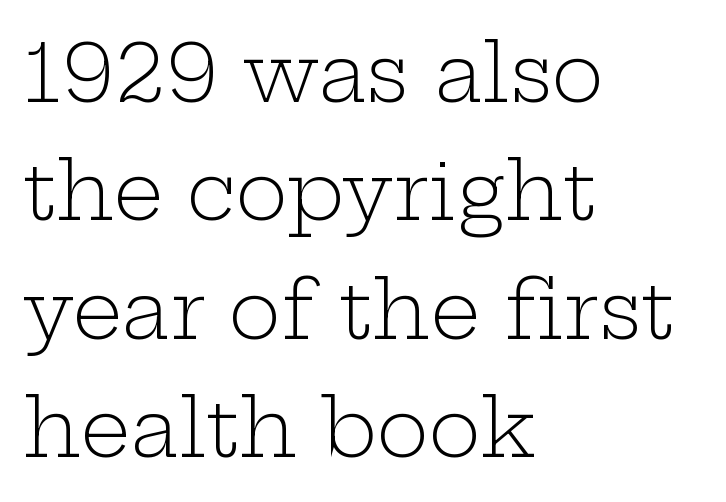
Is the type heavy? It reads as light-to-regular instead. Between one letter and the next there's only the usual sliver of space. Style check: upright. To sum up the face: it has serifs. The paragraph has a hard left edge and a soft right edge.
